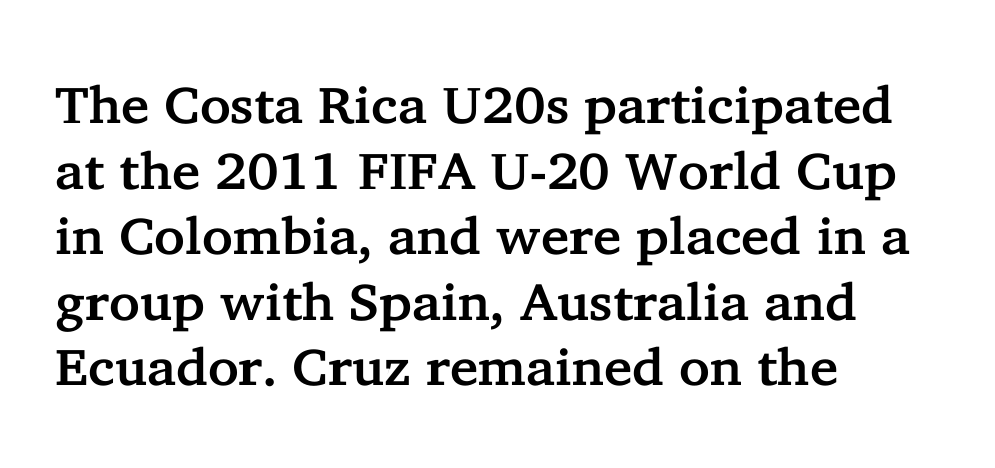
{"serif": "yes", "italic": "no", "width": "normal", "stroke_contrast": "low", "x_height": "medium", "monospaced": "no", "underline": "no", "align": "left", "line_spacing": "normal", "line_spacing_ratio": 1.26, "letter_spacing": "normal", "letter_spacing_em": 0.0, "glyph_px": 52}
